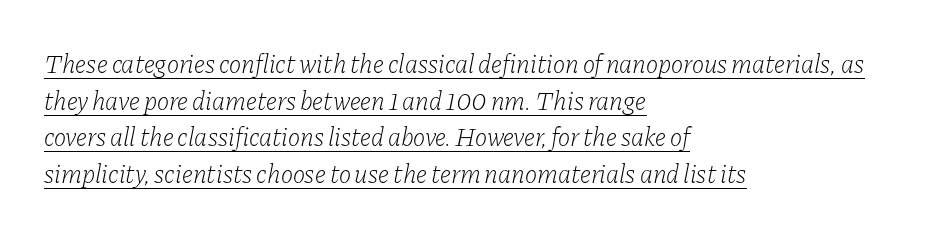
The image shows 26 px text type, italic (leaning right); set left-aligned, normal line spacing (1.41x), normal letter spacing, underlined.
